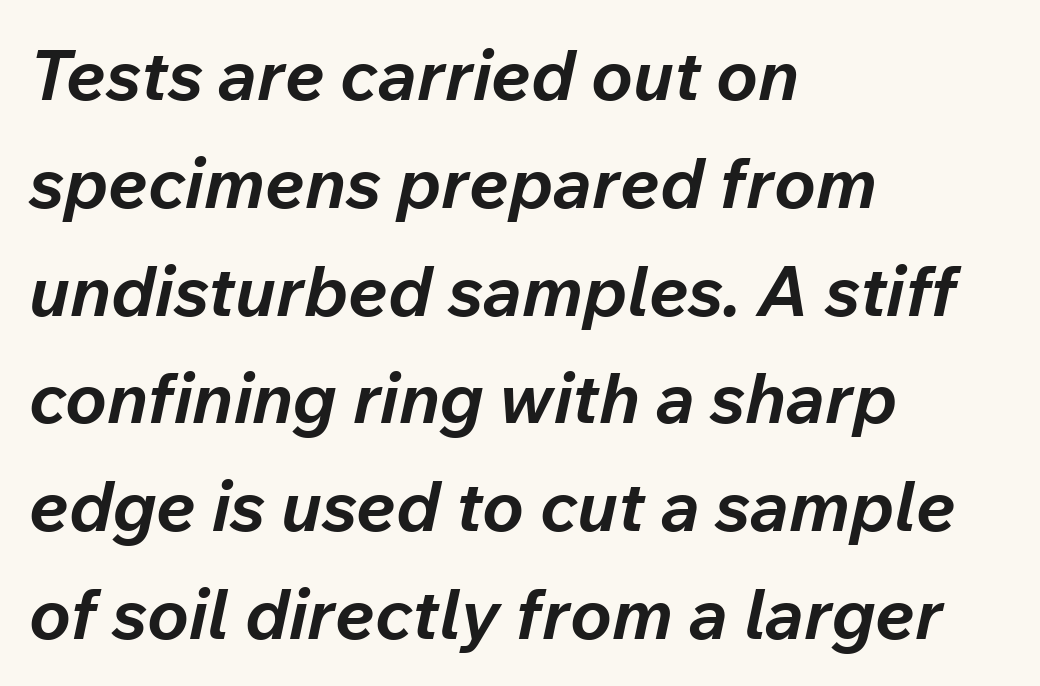
There's an unmistakable incline to the writing here. Words float on clear page, feet unadorned. This rendering uses left alignment, leaving the right contour irregular. Students, this is bold: see how much ink each stroke carries. Regarding leading, the lines here are spaced in the standard way.
